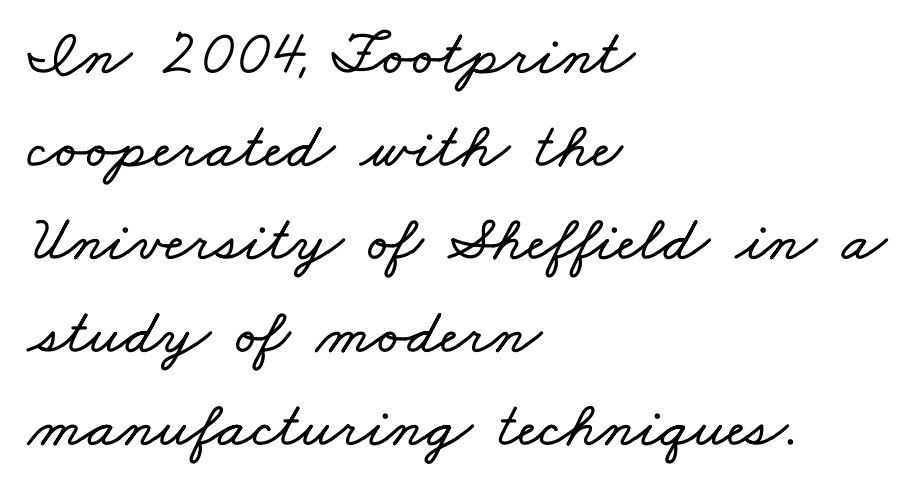
The image shows 65 px wide type; set left-aligned, normal line spacing (1.43x), normal letter spacing, not underlined; low stroke contrast and a small x-height.
